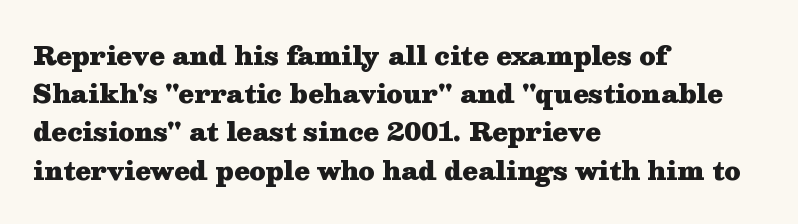
{"italic": "no", "bold": "yes", "underline": "no", "align": "left", "line_spacing": "normal", "line_spacing_ratio": 1.53, "letter_spacing": "normal", "letter_spacing_em": 0.0, "glyph_px": 25}
